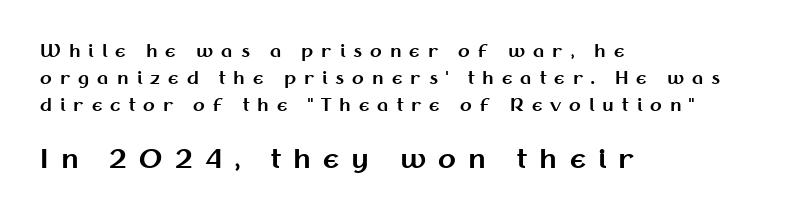
The image shows 26 px bold type, upright; set left-aligned, normal line spacing (1.6x), unusually wide letter spacing (+0.47 em), not underlined; the second (bottom) block is 1.53x larger.
